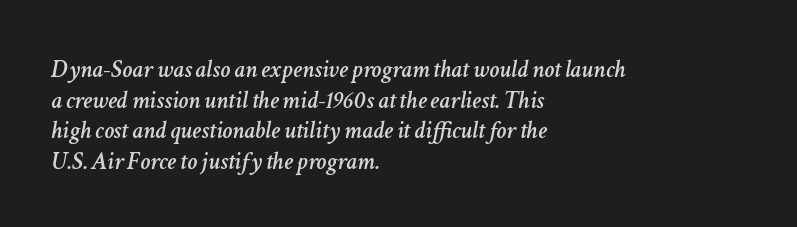
Q: Is the text italic (slanted)? A: Yes, it leans right by about 11 degrees.
Q: Is the text underlined? A: No.
Q: How is the paragraph aligned? A: Left-aligned.
Q: Is the spacing between letters normal or unusually wide? A: Normal.
